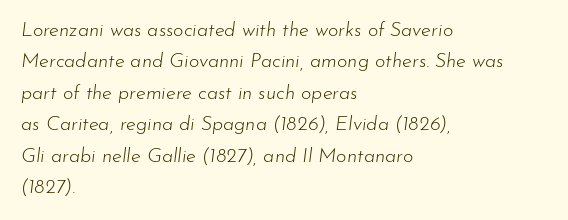
Stems here are at most as thick as an everyday book face. Line spacing here is normal. Only glyphs here, with clear space below each row. Tracking here is standard; glyphs follow each other at the usual distance. All the whitespace from short lines collects on the right.
